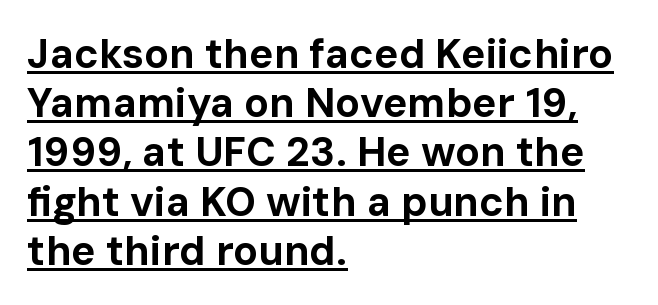
The image shows 41 px bold sans-serif type, upright; set left-aligned, line spacing 1.2x, normal letter spacing, underlined; low stroke contrast and a medium x-height.
